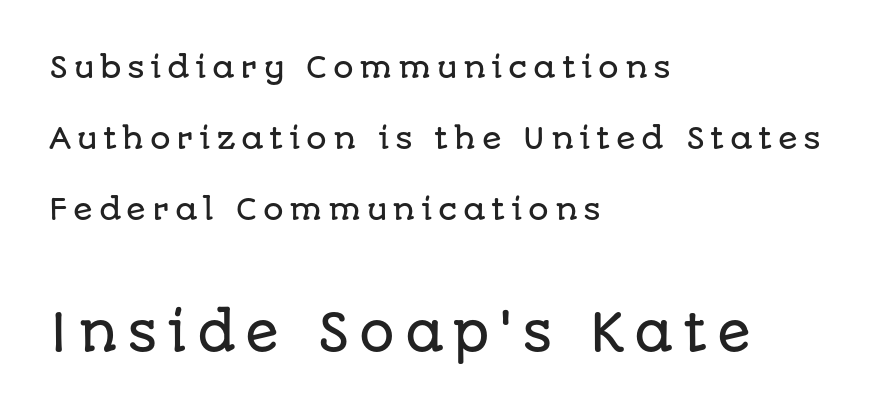
Think of a printed novel: that variable character pitch is what you see here. Check under the words: just untouched page. One-word summary of the alignment: left. In terms of posture, this sample is upright.
